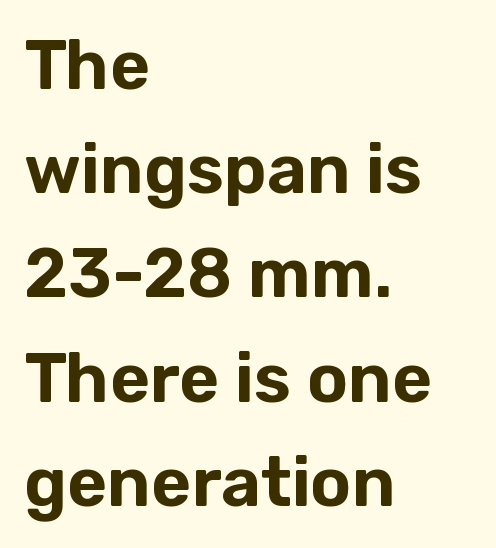
The passage shown is typed in a proportional face where columns would drift. The glyphs in this specimen are sans serif. Anything drawn beneath the words? Only blank space. Nope, not italic — everything's standing straight. The gaps between neighbouring characters are ordinary and unremarkable.
